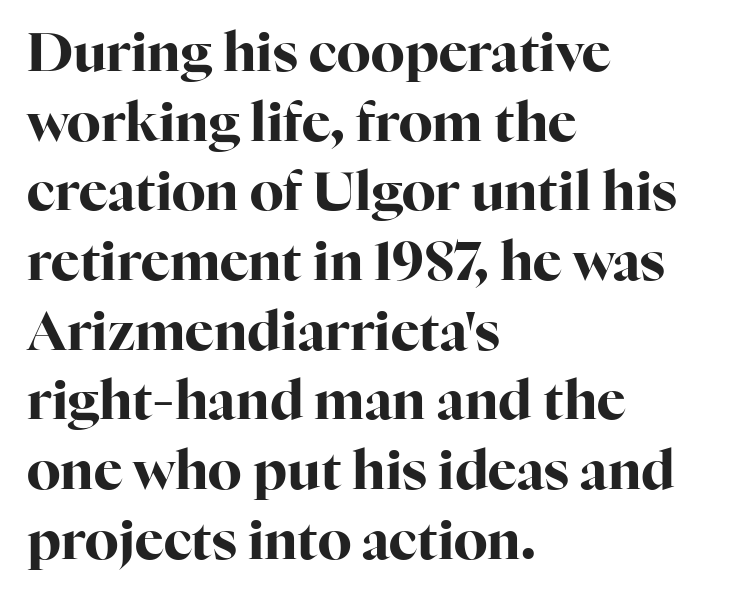
{"serif": "yes", "italic": "no", "bold": "yes", "weight": "bold", "width": "normal", "stroke_contrast": "high", "x_height": "medium", "monospaced": "no", "underline": "no", "align": "left", "line_spacing": "normal", "line_spacing_ratio": 1.29, "letter_spacing": "normal", "letter_spacing_em": 0.0, "glyph_px": 54}
